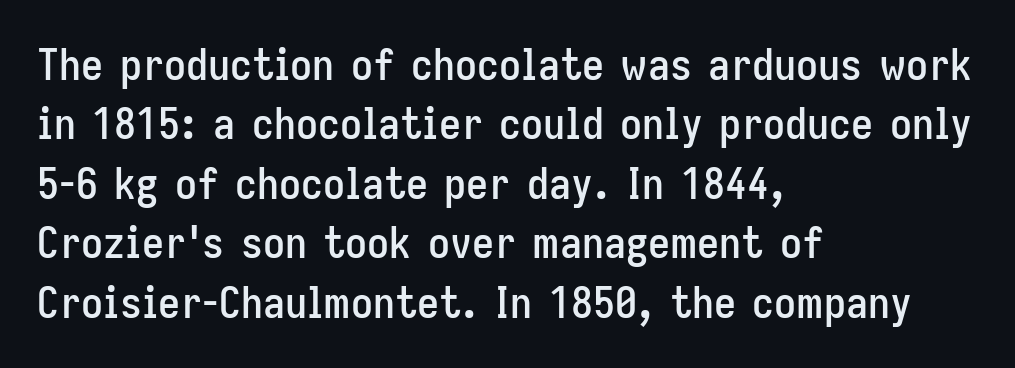
{"serif": "no", "italic": "no", "width": "condensed", "stroke_contrast": "low", "x_height": "medium", "monospaced": "no", "underline": "no", "align": "left", "line_spacing": "normal", "line_spacing_ratio": 1.35, "letter_spacing": "normal", "letter_spacing_em": 0.0, "glyph_px": 44}
